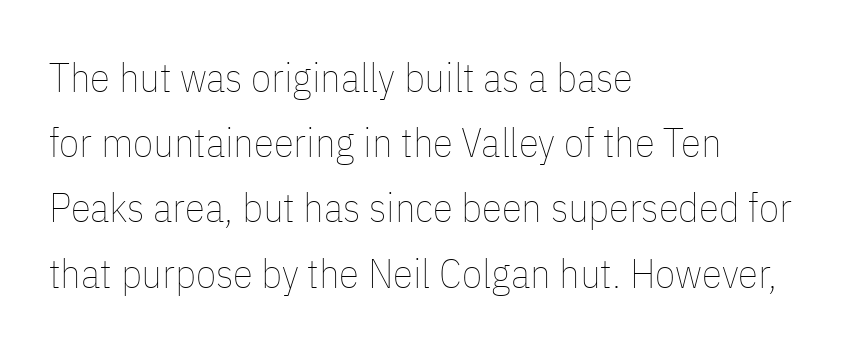
Whoever set this chose a conventional vertical rhythm. The glyphs are unaccompanied by any horizontal stroke below them. Honestly, the letter spacing is just normal — you wouldn't notice it. If you drew a ruler down the left edge, every line would touch it.
